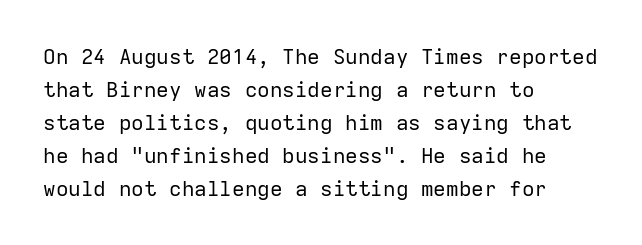
{"italic": "no", "bold": "no", "underline": "no", "align": "left", "line_spacing": "normal", "line_spacing_ratio": 1.57, "letter_spacing": "normal", "letter_spacing_em": 0.0, "glyph_px": 21}
